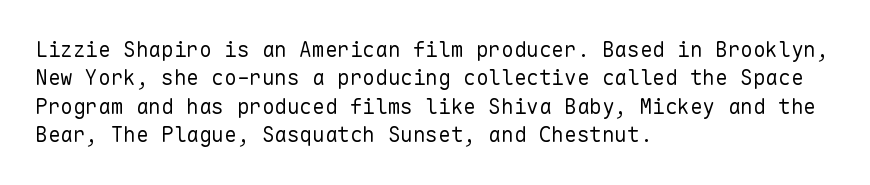
Q: Is the text bold? A: No.
Q: Is the text italic (slanted)? A: No, it is upright.
Q: Is the text underlined? A: No.
Q: How is the paragraph aligned? A: Left-aligned.
Q: Is the spacing between letters normal or unusually wide? A: Normal.
Q: Is the spacing between lines tight, normal or loose? A: Normal.
